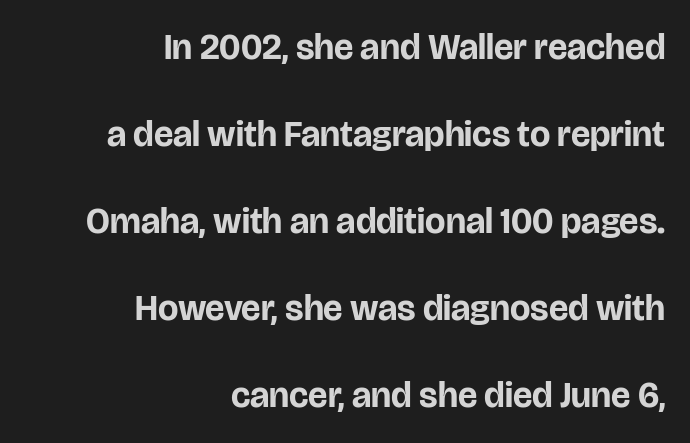
Upright lettering throughout. Every letter is thick-stroked: bold, no question. The characters display no serif detailing; their extremities are plain. The glyphs are unaccompanied by any horizontal stroke below them.
